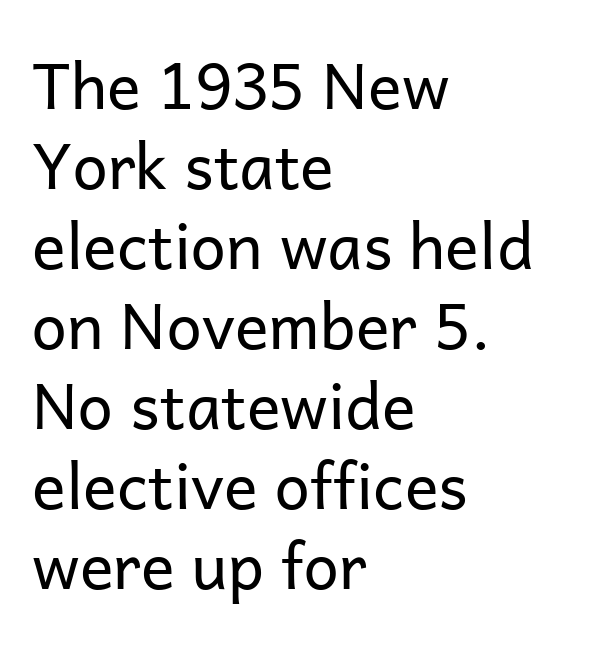
Leading: standard. Looks like regular typesetting: each glyph gets only the width it needs. In CSS terms this would be text-align: left. Each row of text sits above clean, open space. The letterforms sit shoulder to shoulder at normal distance. Is this a heavy cut? Hardly; it is regular or lighter.
